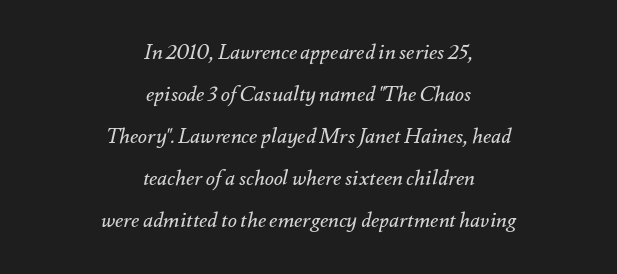
Q: Is the text bold? A: No.
Q: Is the text italic (slanted)? A: Yes, it leans right by about 12 degrees.
Q: Is the text underlined? A: No.
Q: How is the paragraph aligned? A: Centered.
Q: Is the spacing between letters normal or unusually wide? A: Normal.
Q: Is the spacing between lines tight, normal or loose? A: Loose.
